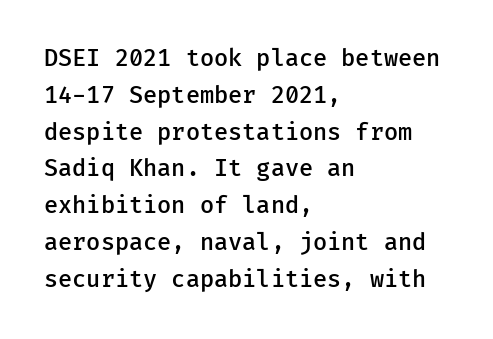
In terms of leading, this rendering sits right in the middle. Which margin do the lines hug? The left one — the right edge is uneven. Stroke thickness is moderately raised; the sample reads as semibold. Observe the ordinary spacing: letters are neighbours, not strangers. Upright lettering throughout.
